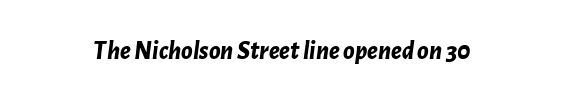
Q: Is the text bold? A: Yes.
Q: Is the text italic (slanted)? A: Yes, it leans right by about 7 degrees.
Q: Is the text underlined? A: No.
Q: Is the spacing between letters normal or unusually wide? A: Normal.
